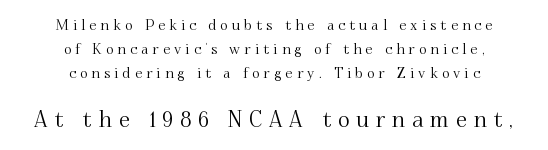
Upright lettering throughout. What stands out about the letter spacing? Its width — letters are far apart. The later block is typeset at a bigger size than the earlier block. Line starts and ends both wander, symmetrically. The string is rendered with underlining switched off.
